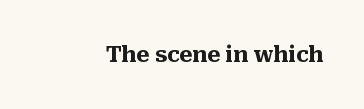
{"italic": "no", "bold": "yes", "underline": "no", "letter_spacing": "normal", "letter_spacing_em": 0.0, "glyph_px": 22}
